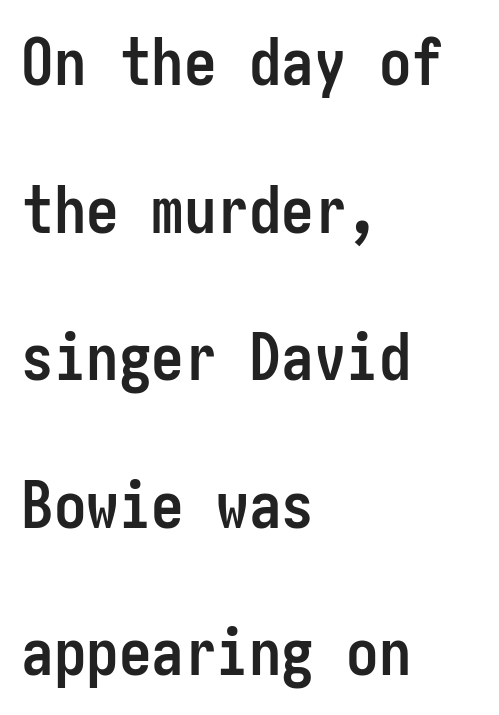
Any mark beneath the type? The region is blank. The setting favours the left margin, as ordinary paragraphs usually do. Look at the tracking — it's just the regular setting, nothing added. Look at the bottom of the vertical strokes: they stop flat, with no serifs. You could fit nearly another row in the gap between these rows. This is heavy type, rendered in bold.
